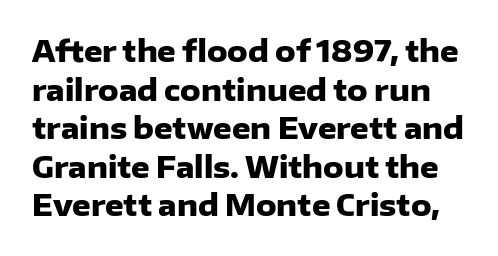
{"serif": "no", "italic": "no", "bold": "yes", "weight": "heavy", "width": "normal", "stroke_contrast": "low", "x_height": "medium", "monospaced": "no", "underline": "no", "line_spacing": "normal", "line_spacing_ratio": 1.33, "letter_spacing": "normal", "letter_spacing_em": 0.0, "glyph_px": 29}
